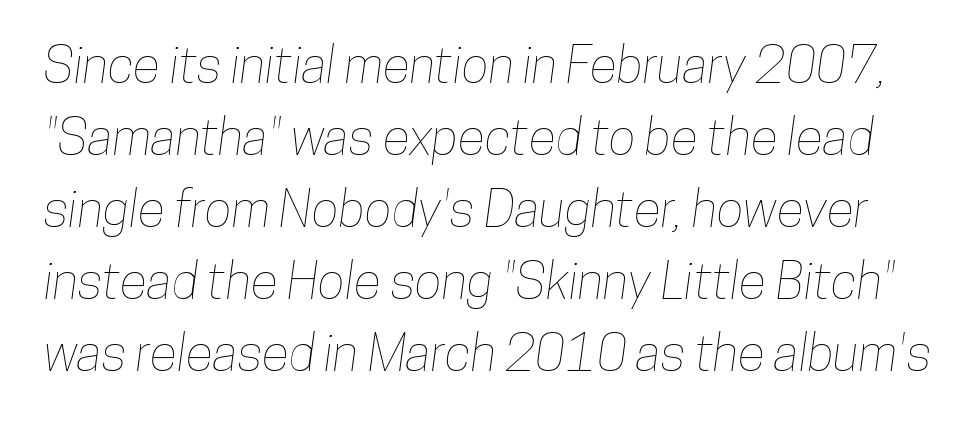
The image shows 51 px condensed type; set normal line spacing (1.41x), normal letter spacing, not underlined; low stroke contrast and a medium x-height.
